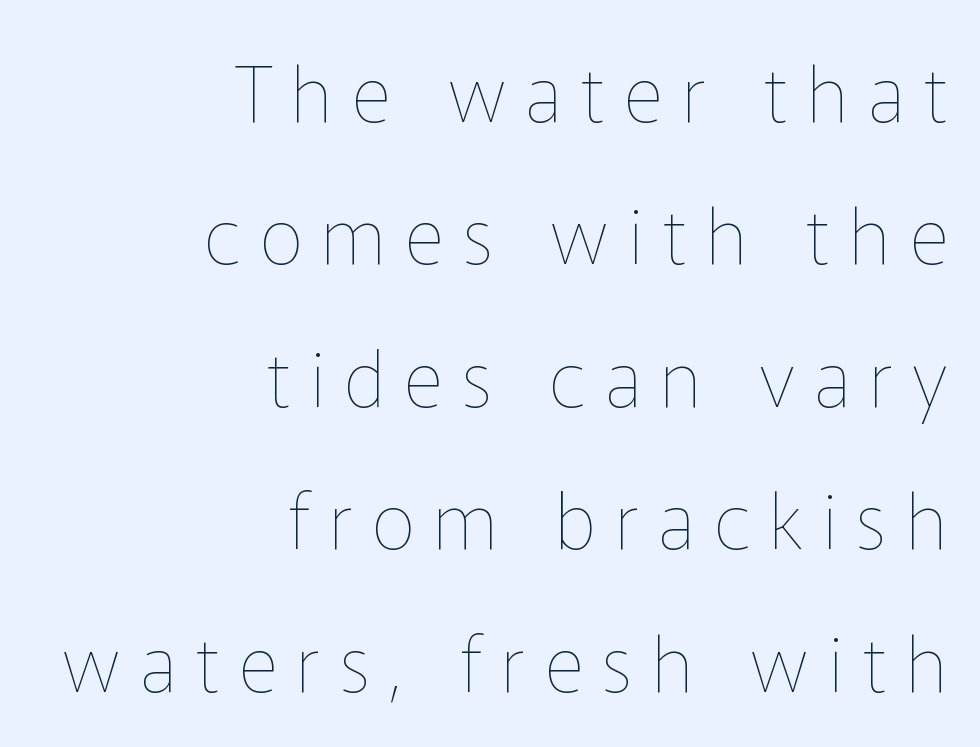
The image shows 77 px thin type, upright; set right-aligned, line spacing 1.85x, unusually wide letter spacing (+0.25 em), not underlined; low stroke contrast and a medium x-height.
